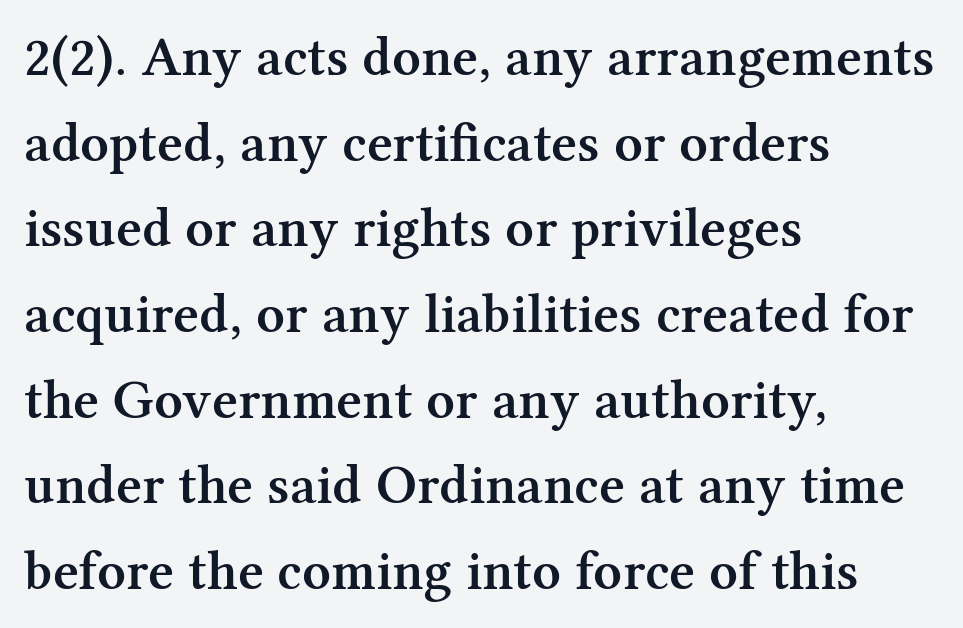
{"serif": "yes", "italic": "no", "bold": "semi", "weight": "semibold", "width": "normal", "stroke_contrast": "medium", "x_height": "medium", "monospaced": "no", "underline": "no", "align": "left", "line_spacing": "normal", "line_spacing_ratio": 1.53, "letter_spacing": "normal", "letter_spacing_em": 0.0, "glyph_px": 56}
